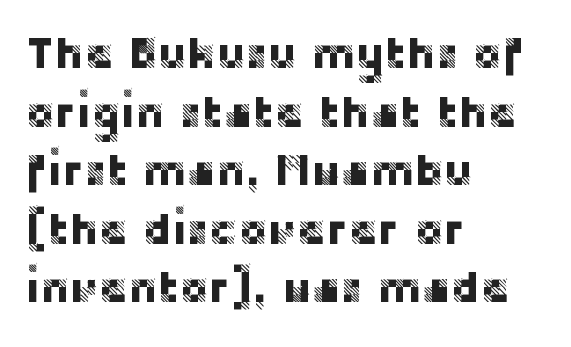
The font's upright variant was chosen for this text. Serifs: no, the terminals of the letterforms are clean. Horizontal alignment here is leftward, the default for most running prose. The type is set solid horizontally, with unmodified tracking. Looks like regular typesetting: each glyph gets only the width it needs. This block has exactly the height ordinary leading produces.
